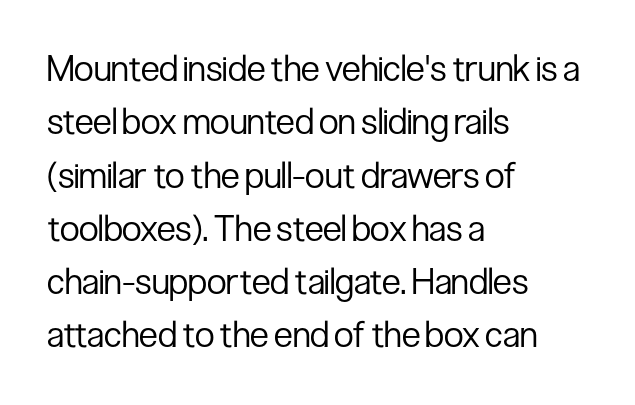
The image shows 36 px regular-weight, condensed sans-serif type, upright; set left-aligned, normal line spacing (1.48x), normal letter spacing, not underlined; low stroke contrast and a medium x-height.
